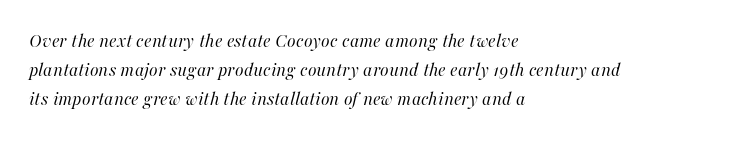
The image shows 20 px text type, italic (leaning right); set left-aligned, normal line spacing (1.44x), normal letter spacing, not underlined.
